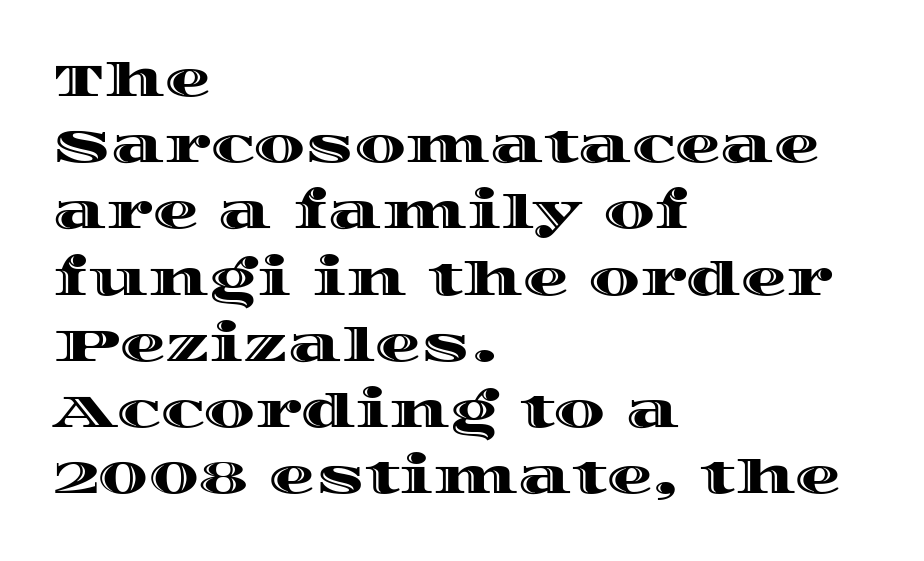
No word sits above an underline. Is the block centered? No — it sits flush against the left margin. Ascenders rise straight up at ninety degrees. Does extra space separate the letters? No, they use regular spacing.
